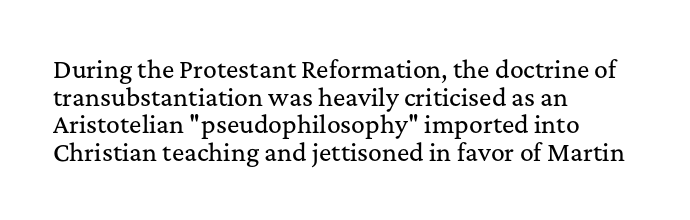
The image shows 23 px text type, upright; set left-aligned, line spacing 1.2x, normal letter spacing, not underlined.
